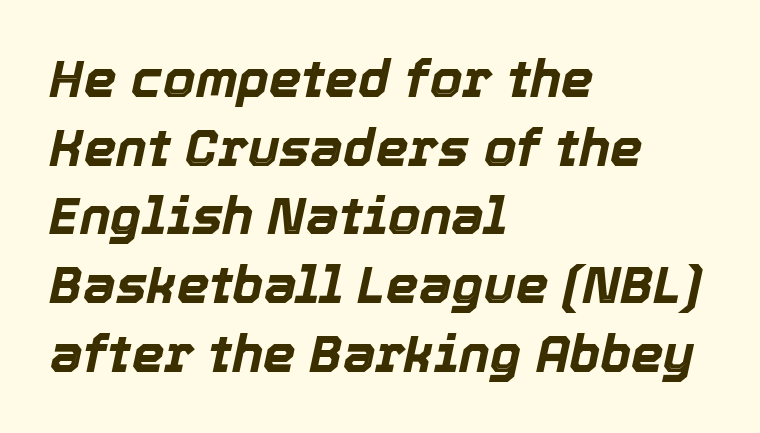
{"italic": "yes", "lean": "right", "slant_degrees": 12, "bold": "yes", "weight": "bold", "width": "normal", "x_height": "medium", "monospaced": "no", "underline": "no", "align": "left", "line_spacing": "normal", "line_spacing_ratio": 1.32, "letter_spacing": "normal", "letter_spacing_em": 0.0, "glyph_px": 52}
